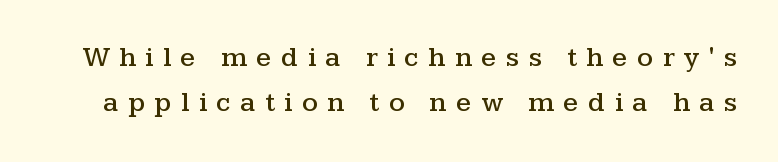
The image shows 28 px wide serif type, upright; set normal line spacing (1.61x), unusually wide letter spacing (+0.34 em), not underlined; medium stroke contrast and a medium x-height.
